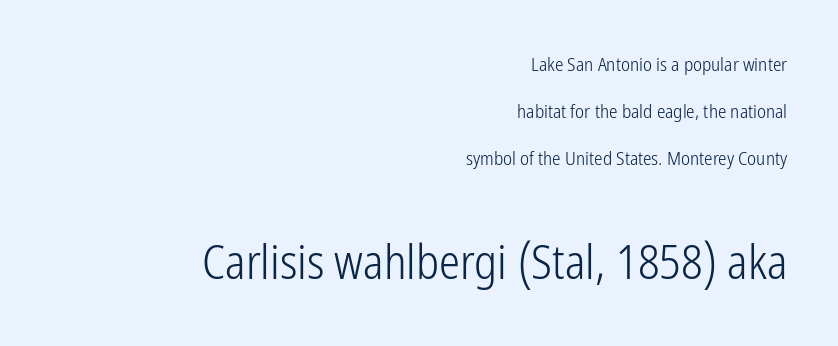
{"serif": "no", "italic": "no", "bold": "no", "weight": "light", "width": "condensed", "stroke_contrast": "low", "x_height": "medium", "monospaced": "no", "underline": "no", "align": "right", "line_spacing": "loose", "line_spacing_ratio": 2.48, "letter_spacing": "normal", "letter_spacing_em": 0.0, "larger_block": "second", "size_ratio": 2.47, "glyph_px": 47}
